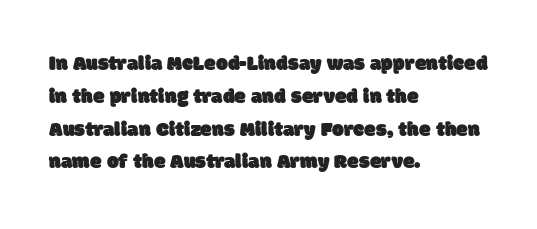
Characters follow at the spacing the type designer built in. Is the block centered? No — it sits flush against the left margin. No word sits above an underline. A typesetter would call this leading conventional body-copy spacing.
